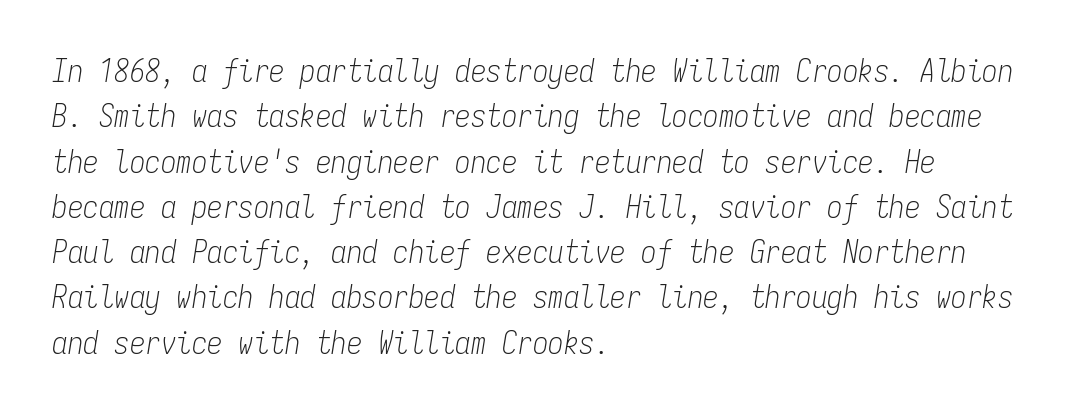
Honestly, the row spacing looks completely unremarkable. Weight: regular or lighter. Beneath every word, the page is bare. A student would call this left alignment; a typographer would say flush left, rag right. Italic: yes, the glyphs are oblique.
